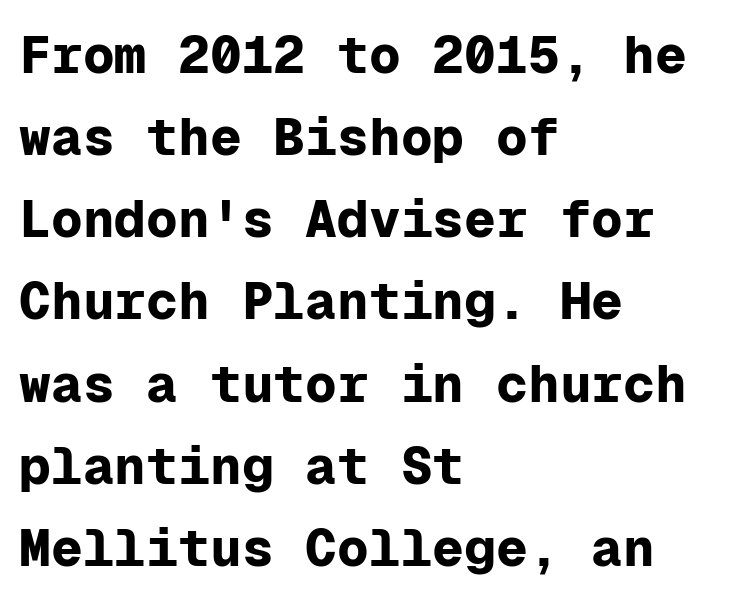
The image shows 53 px bold sans-serif type, upright, monospaced; set left-aligned, normal line spacing (1.55x), normal letter spacing, not underlined; low stroke contrast and a medium x-height.
